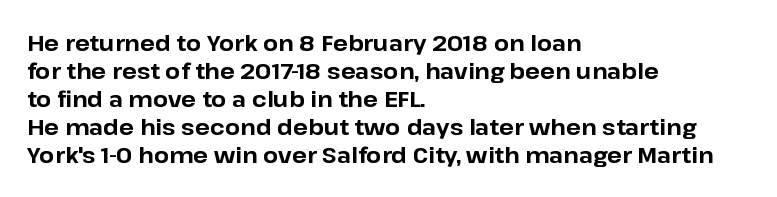
The image shows 22 px bold type, upright; set left-aligned, normal line spacing (1.27x), normal letter spacing, not underlined.
